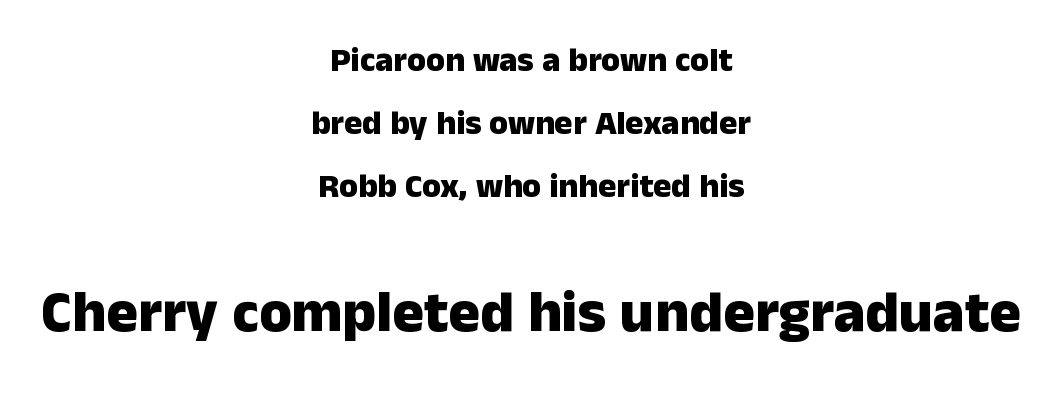
Q: Is the text bold? A: Yes.
Q: Is the text italic (slanted)? A: No, it is upright.
Q: Is the typeface a serif or a sans-serif typeface? A: Sans-serif.
Q: Is the text underlined? A: No.
Q: How is the paragraph aligned? A: Centered.
Q: Is the spacing between letters normal or unusually wide? A: Normal.
Q: Which block of text is set in a larger size, the first (top) or the second (bottom)? A: The second (bottom) one.
Q: Width (condensed, normal, or wide)? A: Normal.
Q: Stroke contrast? A: Low.
Q: x-height? A: Medium.
Q: Monospaced? A: No.
